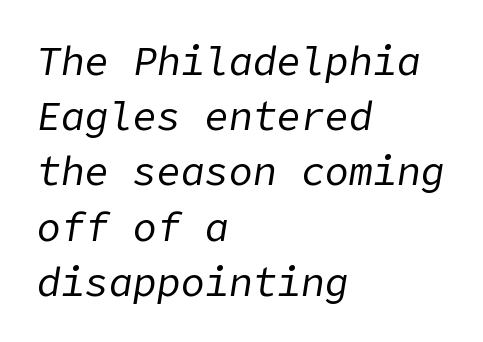
Honestly, there is no underline to notice here at all. Leftover space on each line is placed entirely after the last word. No heavy texture on the line: the type isn't bold. Nobody touched the tracking dial on this one.
